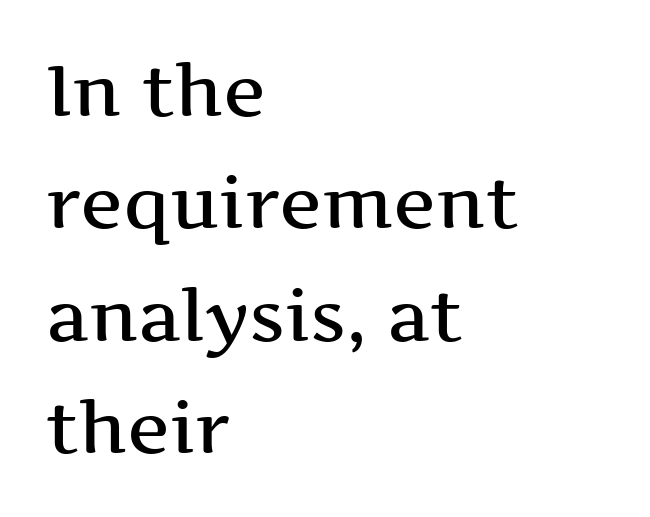
Q: Is the text italic (slanted)? A: No, it is upright.
Q: Is the typeface a serif or a sans-serif typeface? A: Serif.
Q: Is the text underlined? A: No.
Q: How is the paragraph aligned? A: Left-aligned.
Q: Is the spacing between letters normal or unusually wide? A: Normal.
Q: Is the spacing between lines tight, normal or loose? A: Normal.
Q: Width (condensed, normal, or wide)? A: Wide.
Q: Stroke contrast? A: Medium.
Q: x-height? A: Medium.
Q: Monospaced? A: No.
